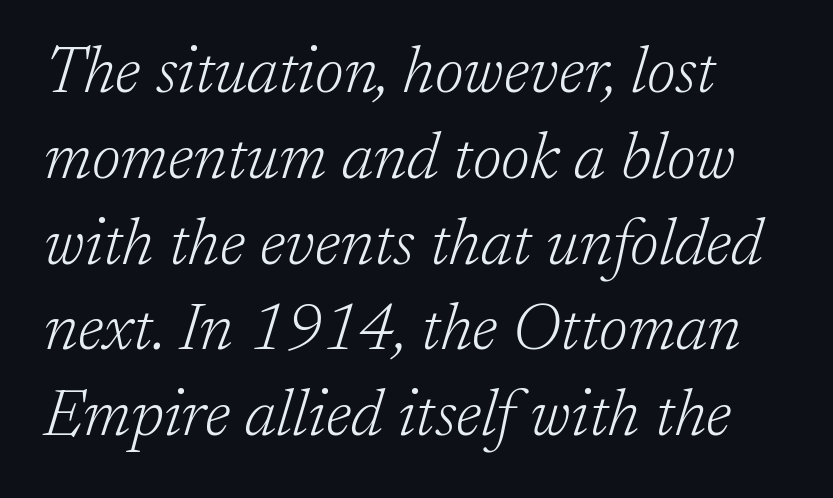
The image shows 65 px light serif type, italic (leaning right); set normal line spacing (1.32x), normal letter spacing, not underlined; low stroke contrast and a medium x-height.
